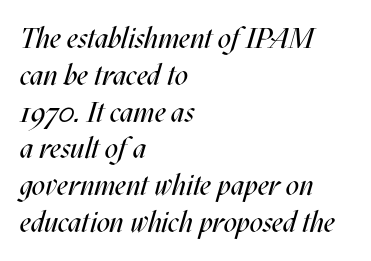
The image shows 29 px regular-weight, condensed type, italic (leaning right); set left-aligned, normal line spacing (1.27x), normal letter spacing, not underlined; medium stroke contrast and a large x-height.
